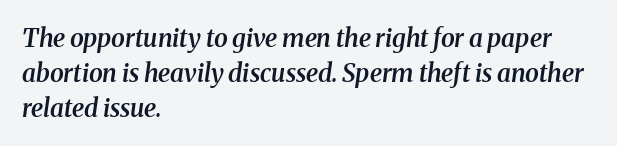
These lines keep a tight, regular rhythm from letter to letter. Is the type slanted? Yes — the strokes lean at a clear angle. Each row of text sits above clean, open space. Typographic density is moderately raised because the face is semibold. The leading is moderate, giving the passage an even texture. Alignment: flush left.
